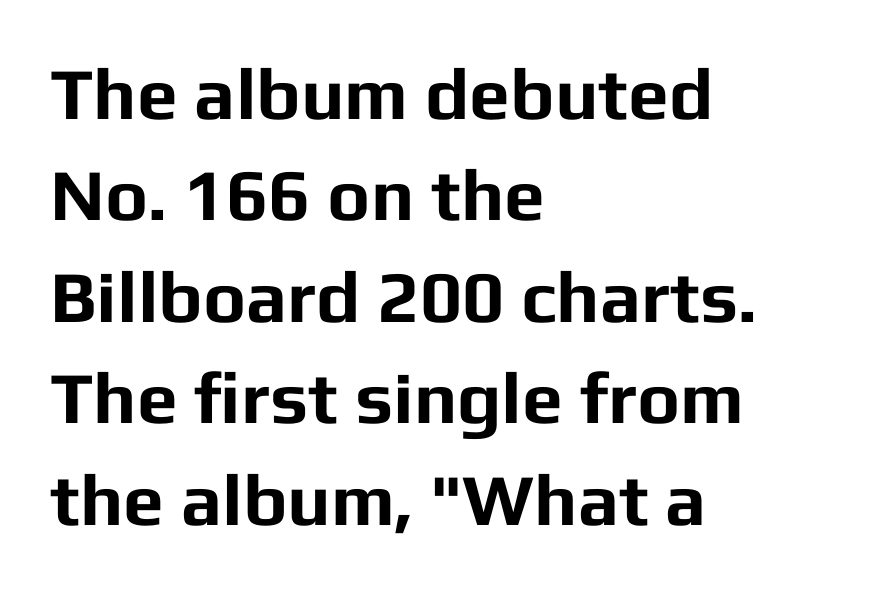
The image shows 73 px bold sans-serif type, upright; set left-aligned, normal line spacing (1.39x), normal letter spacing, not underlined; low stroke contrast and a medium x-height.
